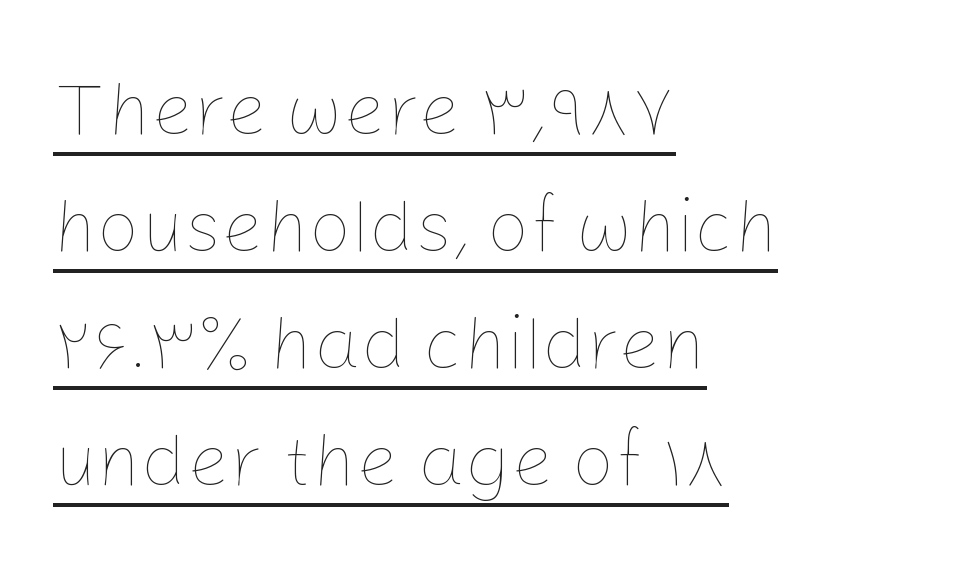
The image shows 75 px thin type, upright; set left-aligned, normal line spacing (1.56x), normal letter spacing, underlined; low stroke contrast and a medium x-height.
